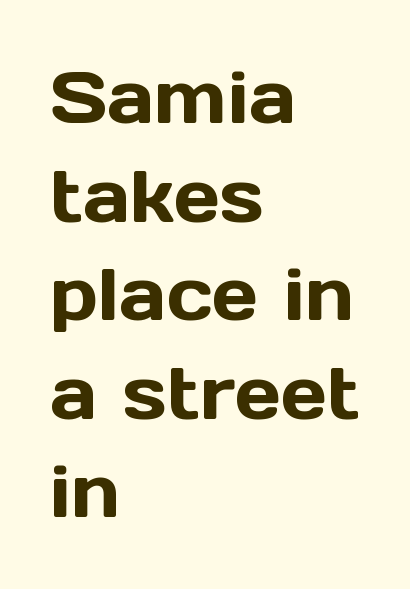
Just letters on the line, the space beneath them empty. Leading: standard. The paragraph has a hard left edge and a soft right edge. The text was rendered using a sans face with plain stroke endings.
